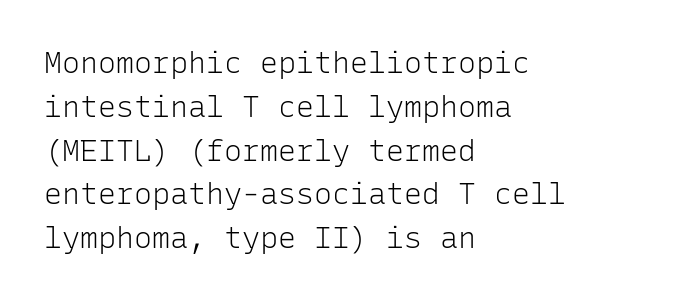
The image shows 30 px light sans-serif type, upright, monospaced; set left-aligned, normal line spacing (1.46x), normal letter spacing, not underlined; low stroke contrast and a medium x-height.
